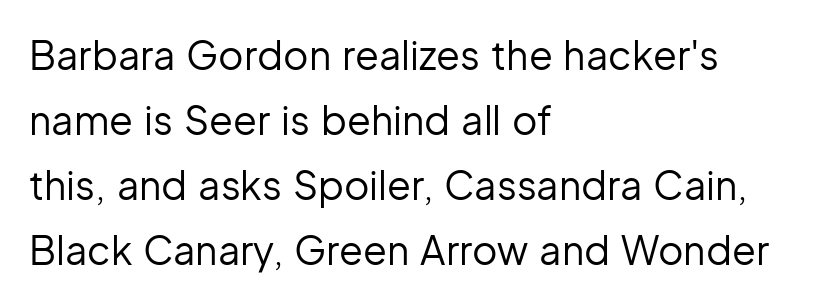
The image shows 39 px regular-weight sans-serif type, upright; set left-aligned, normal line spacing (1.67x), normal letter spacing, not underlined; low stroke contrast and a medium x-height.
